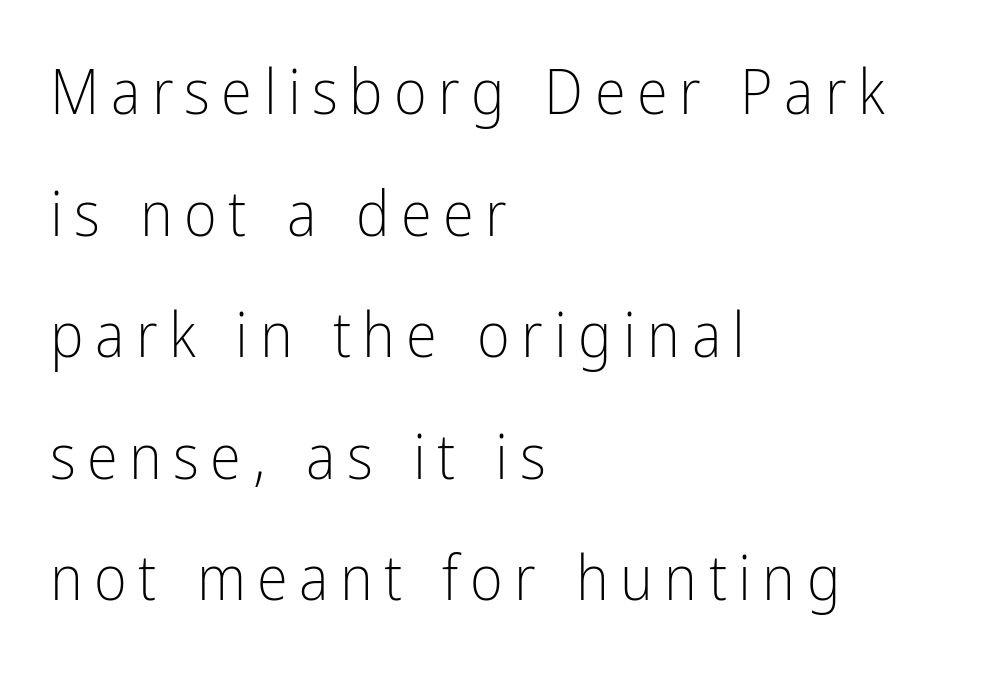
The image shows 63 px light, condensed sans-serif type, upright; set left-aligned, loose line spacing (1.93x), not underlined; low stroke contrast and a medium x-height.
